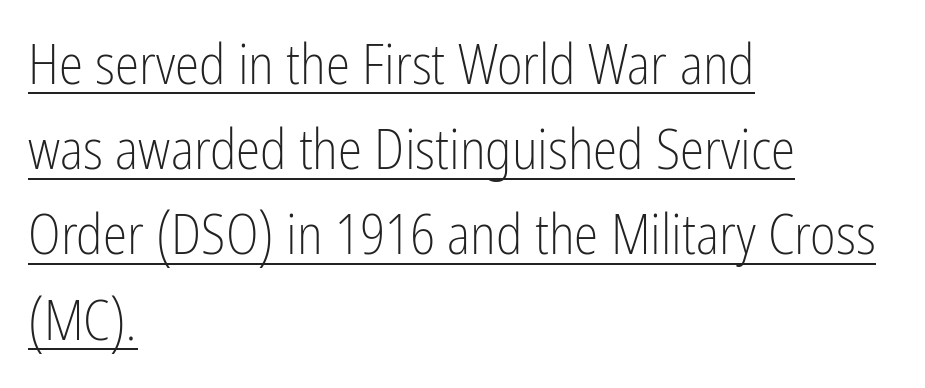
The sample's only ornament is a line tracing under the words. Is there any slant? The stems are plumb. Regular leading. The face looks like a standard text weight, possibly lighter. The text block is weighted toward the left margin, trailing off unevenly rightward.
